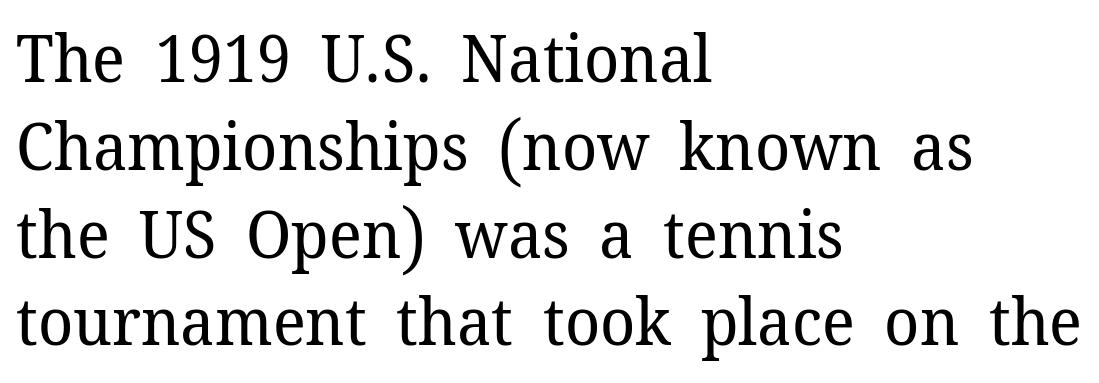
The image shows 66 px regular-weight serif type, upright; set left-aligned, normal line spacing (1.33x), normal letter spacing, not underlined; low stroke contrast and a medium x-height.
